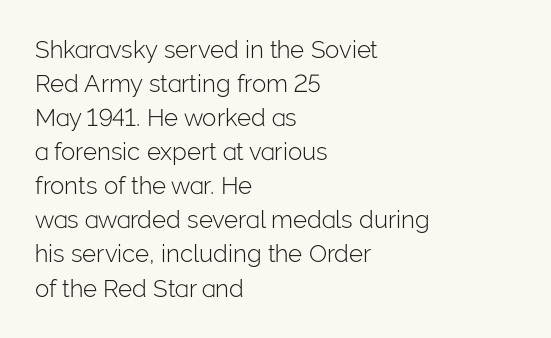
Just letters on the line, the space beneath them empty. The lines sit at an ordinary, default distance from one another. Reading down the block, your eye returns to a fixed left position each line. Think standard paragraph weight, or any step lighter than that.
